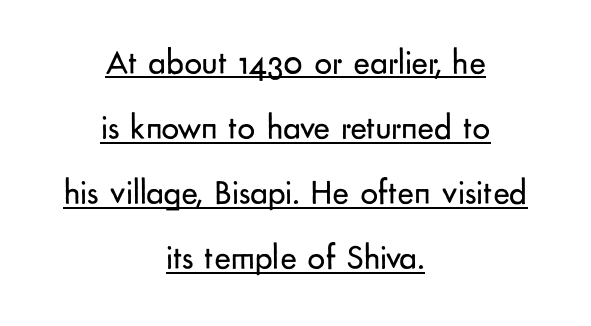
The image shows 35 px regular-weight sans-serif type, upright; set centered, line spacing 1.86x, normal letter spacing, underlined; low stroke contrast and a small x-height.
